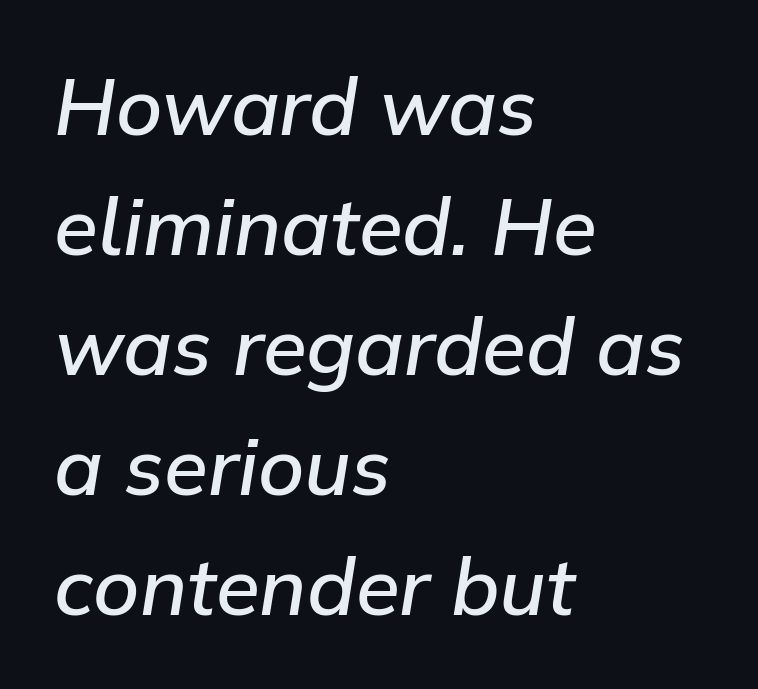
Character widths vary here, with narrow letters taking less room than wide ones. An italicized treatment has been applied to the whole sample. Every row of glyphs begins at an identical x-position on the left. In terms of letterspacing, this is plain default setting. Descenders hang freely into open space. As a designer I'd log this as weight 600, semibold.
